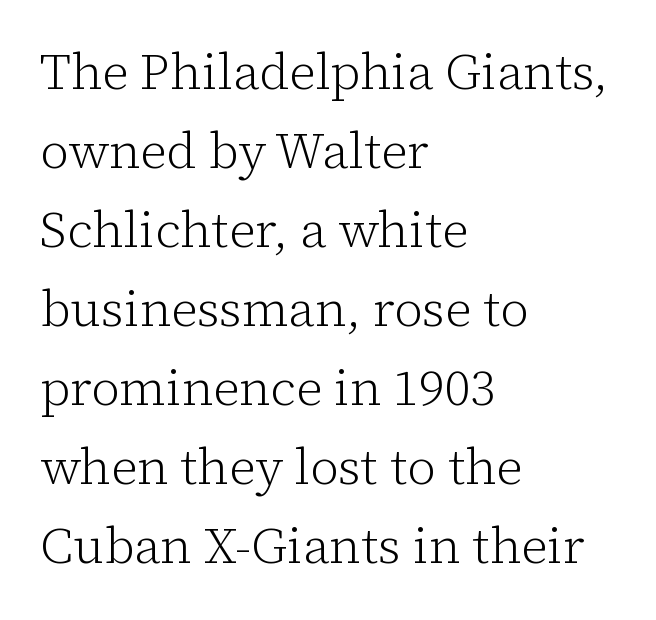
{"serif": "yes", "italic": "no", "bold": "no", "weight": "light", "width": "normal", "stroke_contrast": "low", "x_height": "medium", "monospaced": "no", "underline": "no", "align": "left", "line_spacing": "normal", "line_spacing_ratio": 1.58, "letter_spacing": "normal", "letter_spacing_em": 0.0, "glyph_px": 50}
